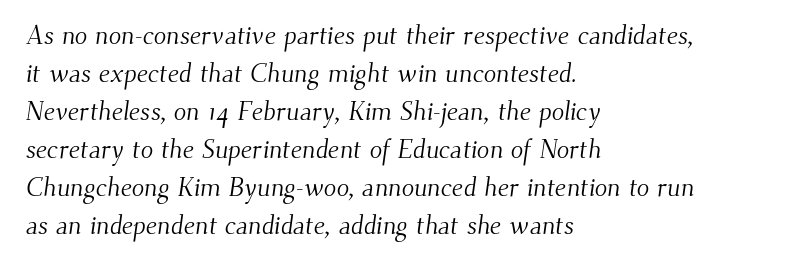
{"bold": "no", "underline": "no", "align": "left", "line_spacing": "normal", "line_spacing_ratio": 1.46, "letter_spacing": "normal", "letter_spacing_em": 0.0, "glyph_px": 26}
